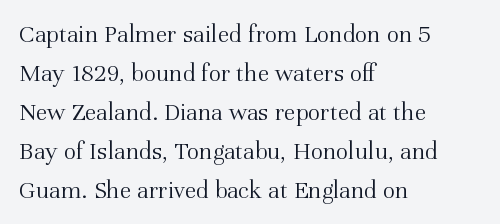
{"italic": "no", "bold": "no", "underline": "no", "align": "left", "line_spacing": "normal", "line_spacing_ratio": 1.5, "letter_spacing": "normal", "letter_spacing_em": 0.0, "glyph_px": 26}
